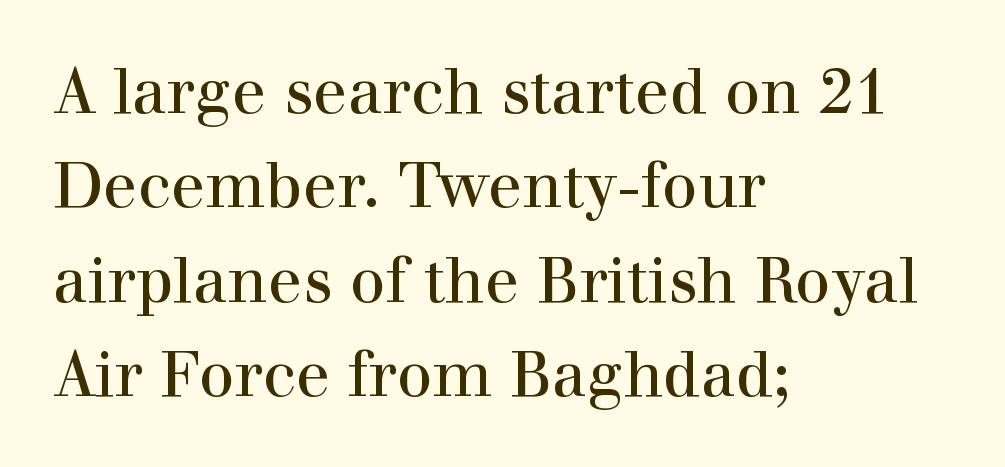
Q: Is the text bold? A: No.
Q: Is the text italic (slanted)? A: No, it is upright.
Q: Is the typeface a serif or a sans-serif typeface? A: Serif.
Q: Is the text underlined? A: No.
Q: How is the paragraph aligned? A: Left-aligned.
Q: Is the spacing between letters normal or unusually wide? A: Normal.
Q: Is the spacing between lines tight, normal or loose? A: Normal.
Q: Width (condensed, normal, or wide)? A: Normal.
Q: Stroke contrast? A: High.
Q: x-height? A: Medium.
Q: Monospaced? A: No.
